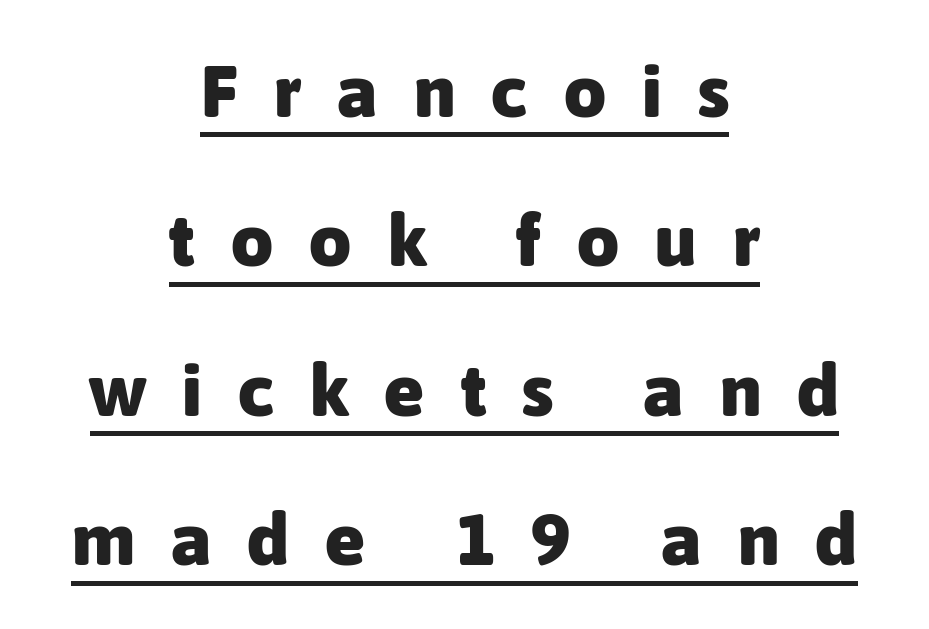
Q: Is the text bold? A: Yes.
Q: Is the text italic (slanted)? A: No, it is upright.
Q: Is the typeface a serif or a sans-serif typeface? A: Sans-serif.
Q: Is the text underlined? A: Yes.
Q: How is the paragraph aligned? A: Centered.
Q: Is the spacing between letters normal or unusually wide? A: Unusually wide.
Q: Is the spacing between lines tight, normal or loose? A: Loose.
Q: Width (condensed, normal, or wide)? A: Normal.
Q: Stroke contrast? A: Low.
Q: x-height? A: Medium.
Q: Monospaced? A: No.
